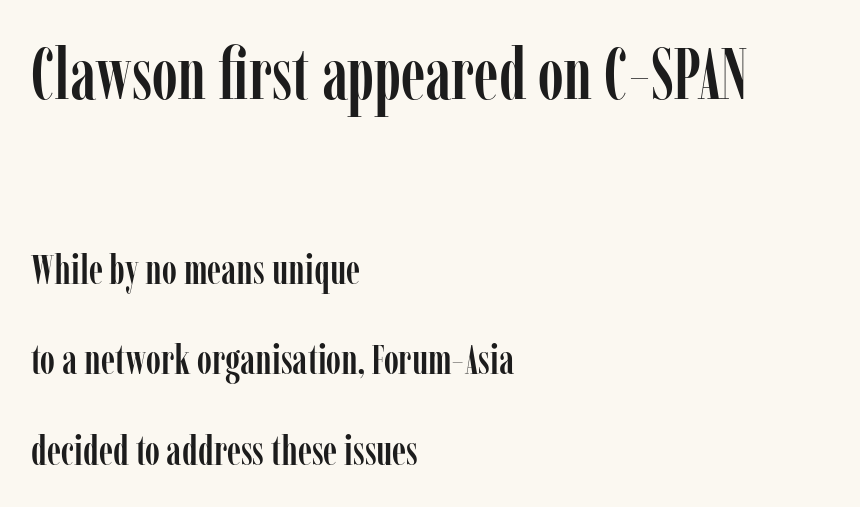
Q: Is the text italic (slanted)? A: No, it is upright.
Q: Is the typeface a serif or a sans-serif typeface? A: Serif.
Q: Is the text underlined? A: No.
Q: How is the paragraph aligned? A: Left-aligned.
Q: Is the spacing between letters normal or unusually wide? A: Normal.
Q: Is the spacing between lines tight, normal or loose? A: Loose.
Q: Which block of text is set in a larger size, the first (top) or the second (bottom)? A: The first (top) one.
Q: Width (condensed, normal, or wide)? A: Condensed.
Q: Stroke contrast? A: Low.
Q: x-height? A: Medium.
Q: Monospaced? A: No.
